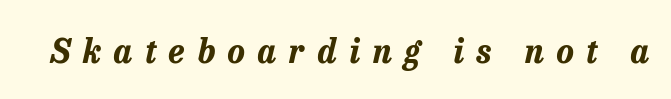
Posture: slanted. Characters follow at a spacing far wider than the type designer built in. Character widths vary here, with narrow letters taking less room than wide ones. You'd pick this weight for a headline — it's a proper bold.
